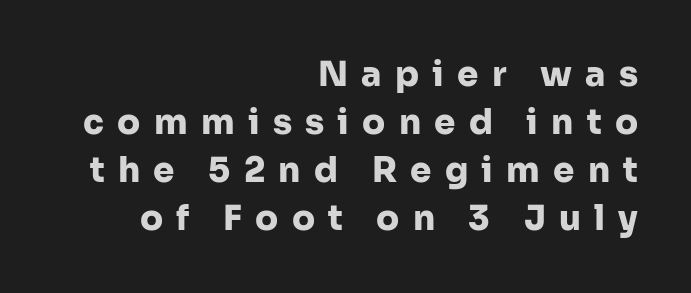
Q: Is the text bold? A: Yes.
Q: Is the text italic (slanted)? A: No, it is upright.
Q: Is the typeface a serif or a sans-serif typeface? A: Sans-serif.
Q: Is the text underlined? A: No.
Q: How is the paragraph aligned? A: Right-aligned.
Q: Is the spacing between letters normal or unusually wide? A: Unusually wide.
Q: Is the spacing between lines tight, normal or loose? A: Normal.
Q: Width (condensed, normal, or wide)? A: Normal.
Q: Stroke contrast? A: Low.
Q: x-height? A: Medium.
Q: Monospaced? A: No.
